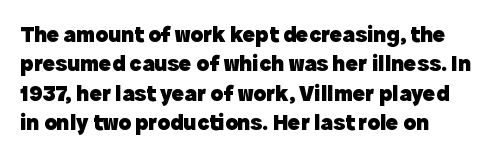
Q: Is the text bold? A: Yes.
Q: Is the text italic (slanted)? A: No, it is upright.
Q: Is the text underlined? A: No.
Q: How is the paragraph aligned? A: Left-aligned.
Q: Is the spacing between letters normal or unusually wide? A: Normal.
Q: Is the spacing between lines tight, normal or loose? A: Normal.
